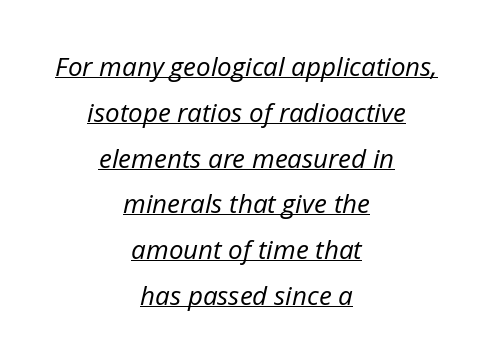
The image shows 26 px text type, italic (leaning right); set centered, line spacing 1.76x, normal letter spacing, underlined.
